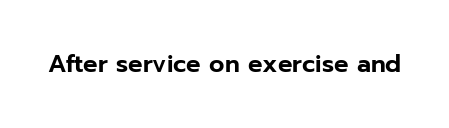
Observe the ordinary spacing: letters are neighbours, not strangers. Underline: absent. Rendered with straight, roman letterforms.
